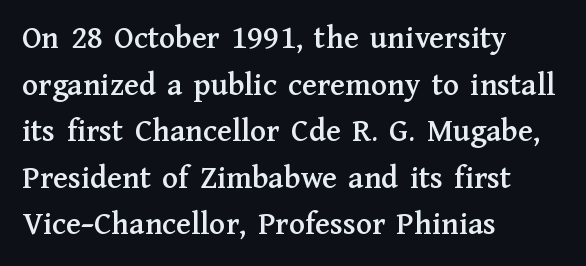
Q: Is the text italic (slanted)? A: No, it is upright.
Q: Is the typeface a serif or a sans-serif typeface? A: Serif.
Q: Is the text underlined? A: No.
Q: How is the paragraph aligned? A: Left-aligned.
Q: Is the spacing between letters normal or unusually wide? A: Normal.
Q: Is the spacing between lines tight, normal or loose? A: Normal.
Q: Width (condensed, normal, or wide)? A: Normal.
Q: Stroke contrast? A: Medium.
Q: x-height? A: Medium.
Q: Monospaced? A: No.
